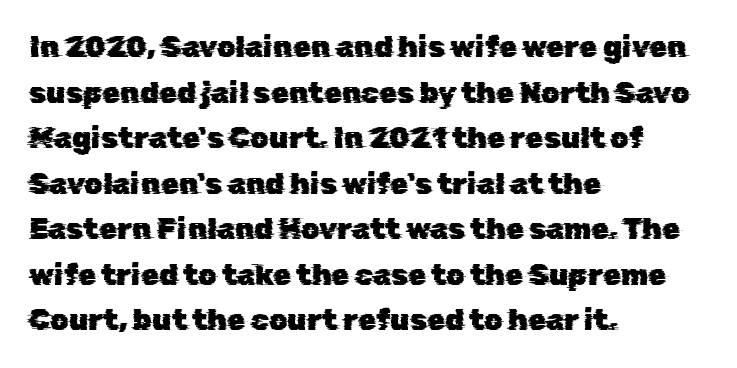
The image shows 29 px sans-serif type; set left-aligned, normal line spacing (1.57x), normal letter spacing, not underlined; low stroke contrast and a medium x-height.
